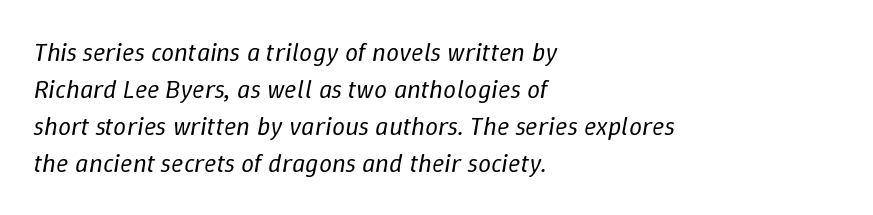
{"italic": "yes", "lean": "right", "slant_degrees": 9, "bold": "no", "underline": "no", "align": "left", "line_spacing": "normal", "line_spacing_ratio": 1.42, "letter_spacing": "normal", "letter_spacing_em": 0.0, "glyph_px": 26}
